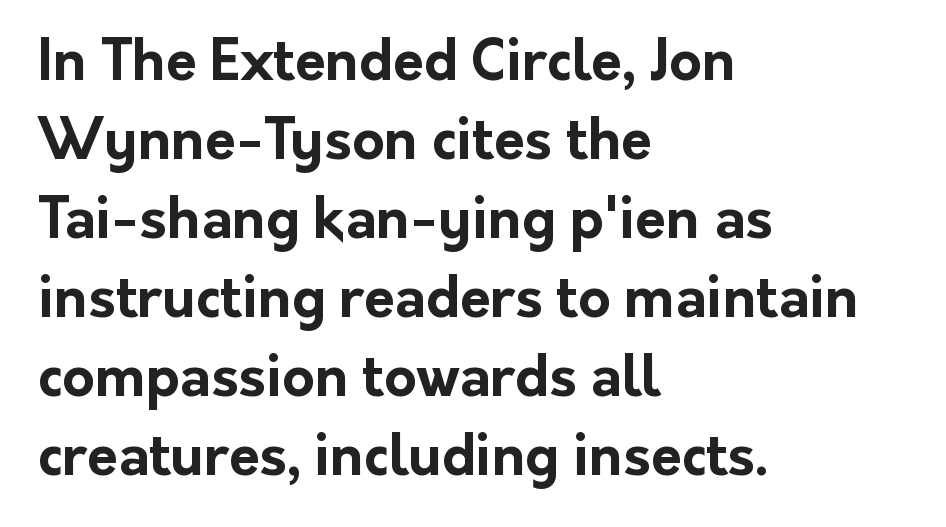
Q: Is the text bold? A: Yes.
Q: Is the text italic (slanted)? A: No, it is upright.
Q: Is the typeface a serif or a sans-serif typeface? A: Sans-serif.
Q: Is the text underlined? A: No.
Q: How is the paragraph aligned? A: Left-aligned.
Q: Is the spacing between letters normal or unusually wide? A: Normal.
Q: Is the spacing between lines tight, normal or loose? A: Normal.
Q: Width (condensed, normal, or wide)? A: Normal.
Q: Stroke contrast? A: Low.
Q: x-height? A: Medium.
Q: Monospaced? A: No.
